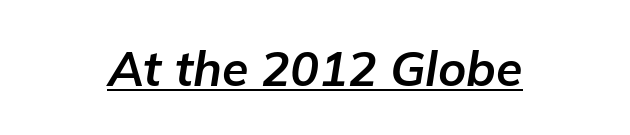
The lines in this sample share a center point and differ in where they start and stop. The passage shown has conventional tracking throughout. Do the characters align in a grid? No, the font is proportional. Thick stems and heavy bowls — unmistakably bold. Every character sits at an angle, as italics do.
